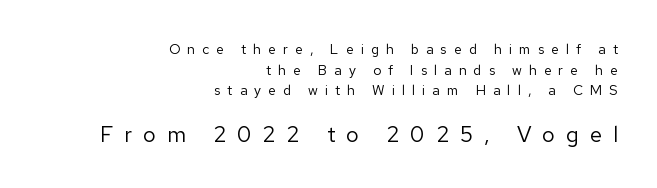
The image shows 22 px text type, upright; set right-aligned, normal line spacing (1.48x), unusually wide letter spacing (+0.5 em), not underlined; the second (bottom) block is 1.57x larger.
